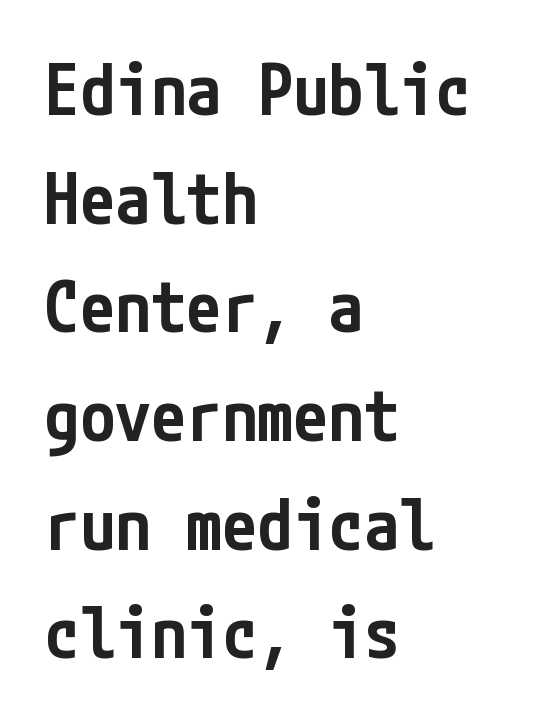
The image shows 71 px semibold, condensed sans-serif type, upright; set left-aligned, normal line spacing (1.53x), normal letter spacing, not underlined; low stroke contrast and a medium x-height.
